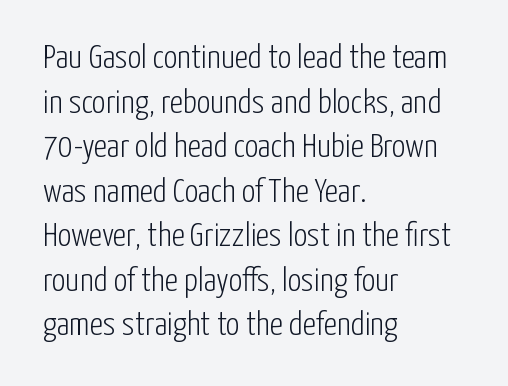
The image shows 34 px light, condensed sans-serif type, upright; set left-aligned, normal line spacing (1.31x), normal letter spacing, not underlined; low stroke contrast and a medium x-height.
